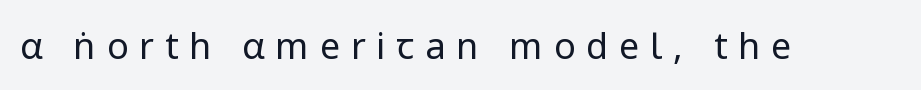
{"serif": "no", "italic": "no", "bold": "no", "weight": "regular", "width": "normal", "stroke_contrast": "low", "x_height": "medium", "monospaced": "no", "underline": "no", "letter_spacing": "wide", "letter_spacing_em": 0.3, "glyph_px": 36}
